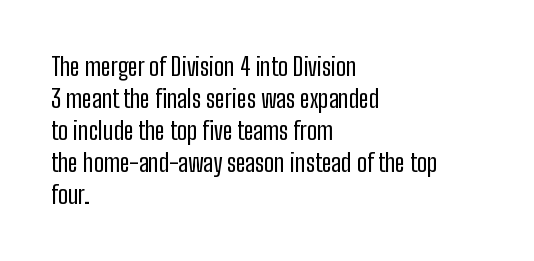
The image shows 25 px text type, upright; set left-aligned, normal line spacing (1.28x), normal letter spacing, not underlined.
